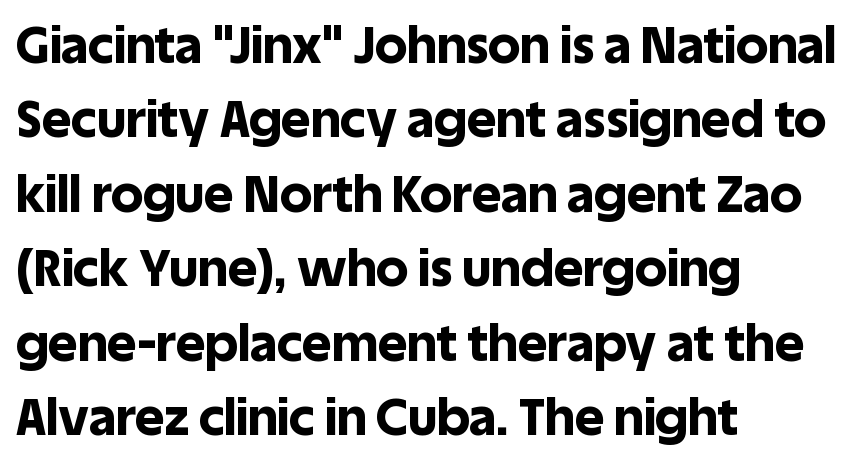
{"serif": "no", "italic": "no", "bold": "yes", "weight": "bold", "width": "normal", "x_height": "large", "monospaced": "no", "underline": "no", "align": "left", "line_spacing": "normal", "line_spacing_ratio": 1.46, "letter_spacing": "normal", "letter_spacing_em": 0.0, "glyph_px": 51}
